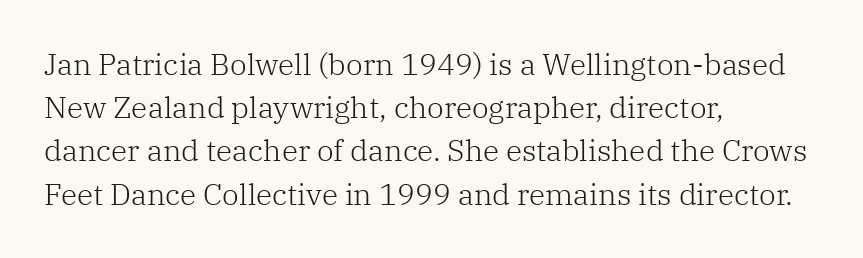
Q: Is the text bold? A: No.
Q: Is the text italic (slanted)? A: No, it is upright.
Q: Is the typeface a serif or a sans-serif typeface? A: Serif.
Q: Is the text underlined? A: No.
Q: How is the paragraph aligned? A: Left-aligned.
Q: Is the spacing between letters normal or unusually wide? A: Normal.
Q: Is the spacing between lines tight, normal or loose? A: Normal.
Q: Width (condensed, normal, or wide)? A: Normal.
Q: Stroke contrast? A: Low.
Q: x-height? A: Medium.
Q: Monospaced? A: No.
